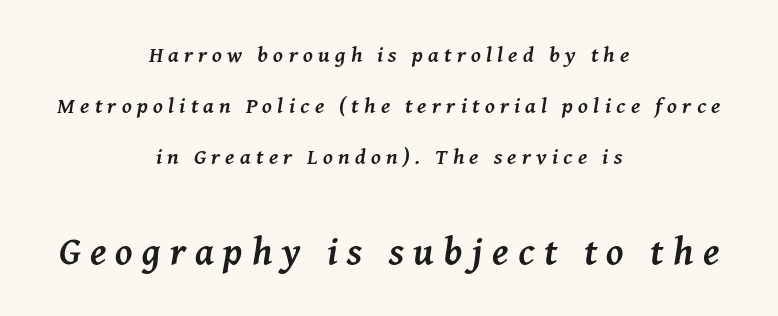
The image shows 39 px semibold serif type, italic (leaning right); set centered, loose line spacing (2.31x), unusually wide letter spacing (+0.24 em), not underlined; the second (bottom) block is 1.77x larger; medium stroke contrast and a medium x-height.
